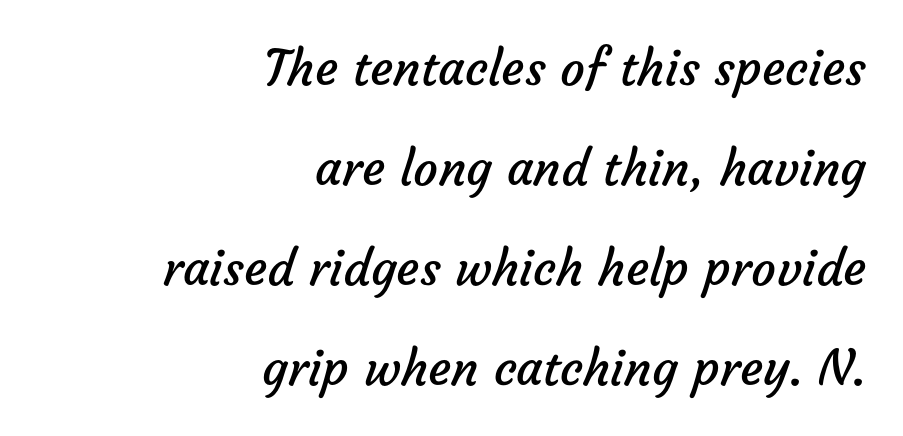
{"serif": "no", "bold": "no", "weight": "regular", "width": "normal", "stroke_contrast": "low", "x_height": "medium", "monospaced": "no", "underline": "no", "align": "right", "line_spacing": "loose", "line_spacing_ratio": 2.04, "letter_spacing": "normal", "letter_spacing_em": 0.0, "glyph_px": 49}
